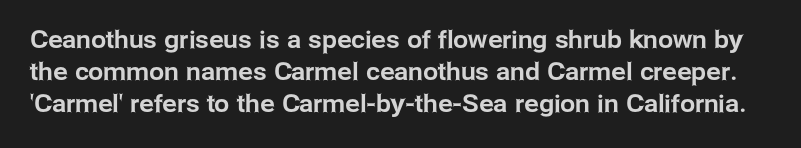
The image shows 24 px text type, upright; set normal line spacing (1.33x), normal letter spacing, not underlined.
